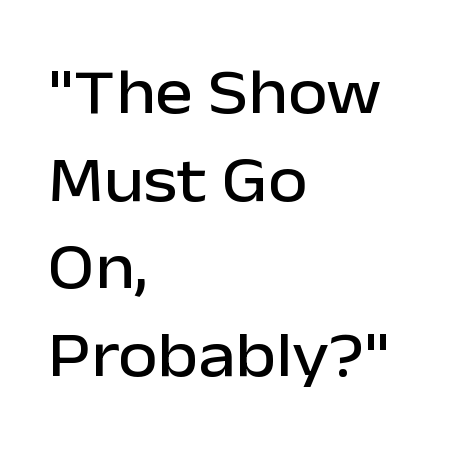
Q: Is the text italic (slanted)? A: No, it is upright.
Q: Is the typeface a serif or a sans-serif typeface? A: Sans-serif.
Q: Is the text underlined? A: No.
Q: How is the paragraph aligned? A: Left-aligned.
Q: Is the spacing between letters normal or unusually wide? A: Normal.
Q: Is the spacing between lines tight, normal or loose? A: Normal.
Q: Width (condensed, normal, or wide)? A: Normal.
Q: Stroke contrast? A: Low.
Q: x-height? A: Medium.
Q: Monospaced? A: No.
